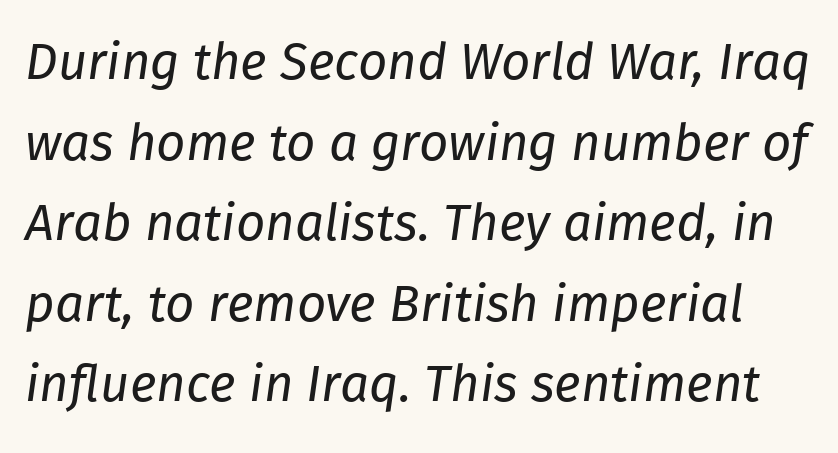
Q: Is the text bold? A: No.
Q: Is the text italic (slanted)? A: Yes, it leans right by about 8 degrees.
Q: Is the text underlined? A: No.
Q: Is the spacing between letters normal or unusually wide? A: Normal.
Q: Is the spacing between lines tight, normal or loose? A: Normal.
Q: Width (condensed, normal, or wide)? A: Normal.
Q: Stroke contrast? A: Low.
Q: x-height? A: Medium.
Q: Monospaced? A: No.
